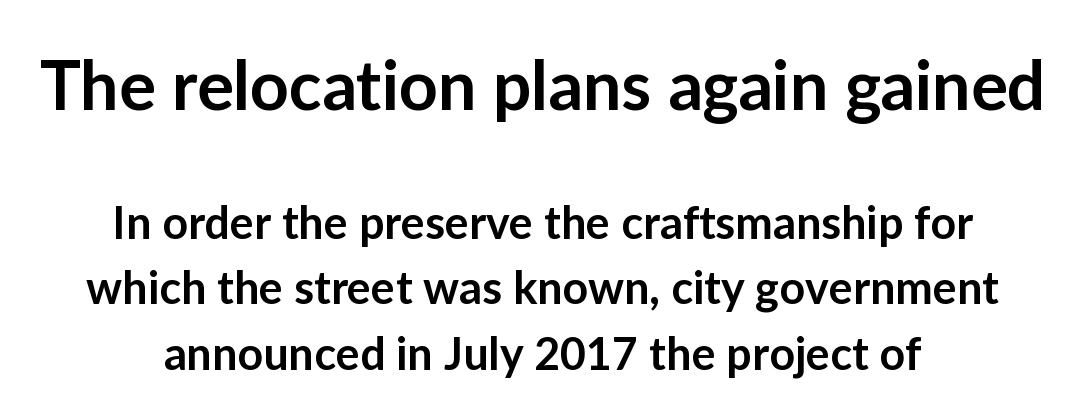
Horizontal bands of white between lines are of average thickness. Is this a sans? Yes — the strokes have no serifs. What stands out about the letter spacing? Nothing — it is the standard amount. This is the regular roman posture of the typeface.
